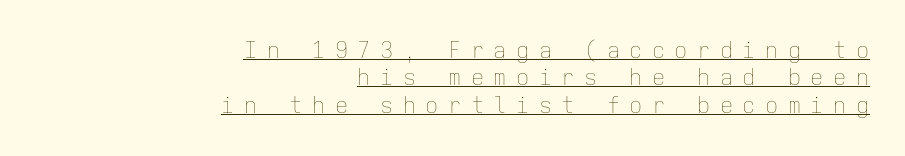
{"italic": "no", "bold": "no", "underline": "yes", "align": "right", "line_spacing": "normal", "line_spacing_ratio": 1.25, "letter_spacing": "wide", "letter_spacing_em": 0.43, "glyph_px": 22}
